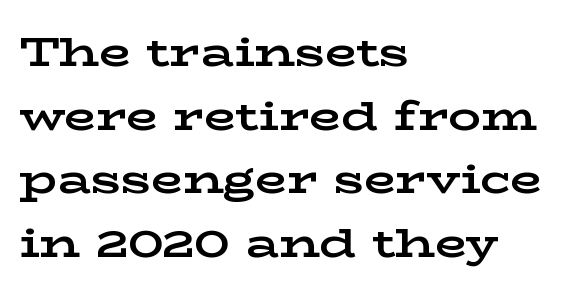
A typesetter would label this face a serif. Leftover space on each line is placed entirely after the last word. The rendering uses a bold face; every stroke is thick and dark. The face used here is proportionally spaced, like ordinary book or web type.
